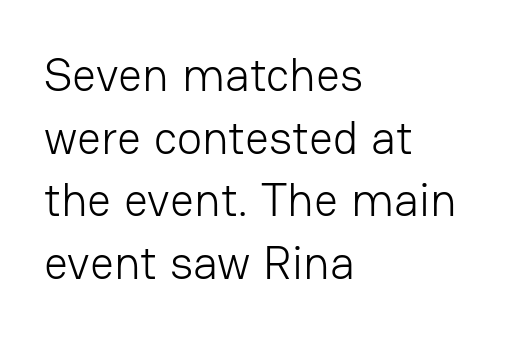
Bold? No — there's no thickening of the strokes. Quick note: underline off. Whoever set this chose a conventional vertical rhythm. The font family rendered here belongs to the sans-serif group. All the whitespace from short lines collects on the right. Tall strokes in this sample are plumb rather than angled.
